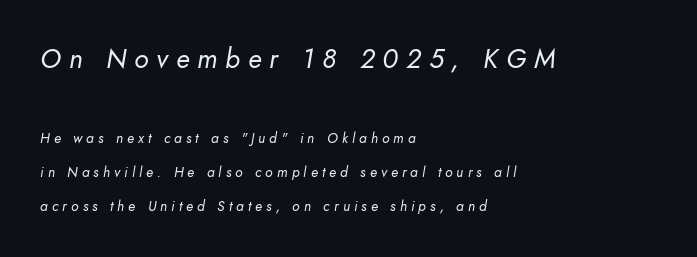
{"italic": "yes", "lean": "right", "slant_degrees": 10, "bold": "no", "underline": "no", "align": "left", "line_spacing": "loose", "line_spacing_ratio": 2.45, "letter_spacing": "wide", "letter_spacing_em": 0.29, "larger_block": "first", "size_ratio": 1.93, "glyph_px": 27}
